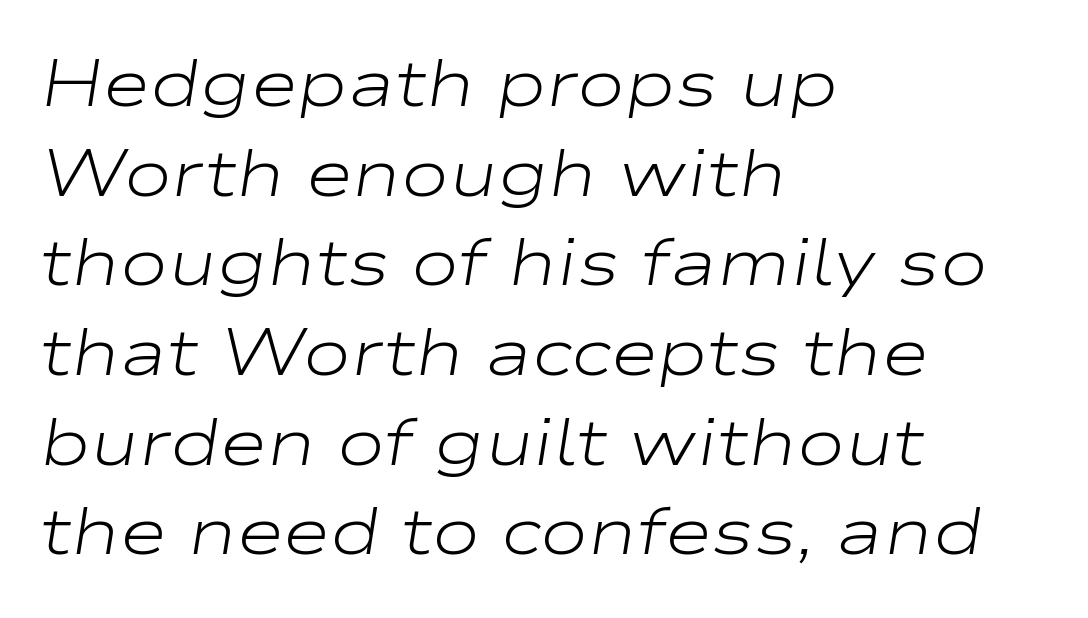
The image shows 65 px light, wide type, italic (leaning right); set left-aligned, normal line spacing (1.38x), normal letter spacing, not underlined; low stroke contrast and a medium x-height.
